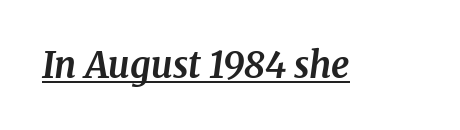
The image shows 36 px bold serif type, italic (leaning right); set normal letter spacing, underlined; medium stroke contrast and a medium x-height.
